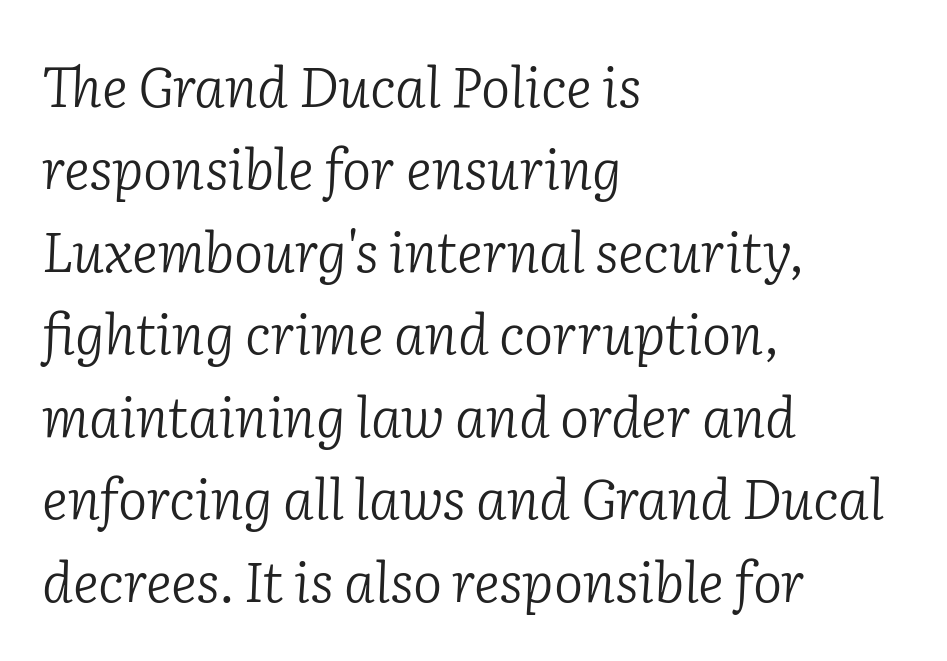
Q: Is the text bold? A: No.
Q: Is the text italic (slanted)? A: Yes, it leans right by about 2 degrees.
Q: Is the typeface a serif or a sans-serif typeface? A: Serif.
Q: Is the text underlined? A: No.
Q: How is the paragraph aligned? A: Left-aligned.
Q: Is the spacing between letters normal or unusually wide? A: Normal.
Q: Is the spacing between lines tight, normal or loose? A: Normal.
Q: Width (condensed, normal, or wide)? A: Normal.
Q: Stroke contrast? A: Low.
Q: x-height? A: Medium.
Q: Monospaced? A: No.
